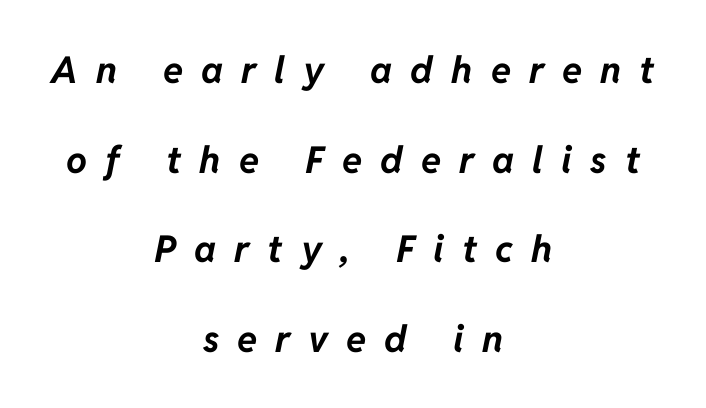
Widely set lines give the paragraph a tall, airy silhouette. These lines are rendered in a variable-pitch font. The typesetting leans heavy: a genuine bold. Quick note: italic.
